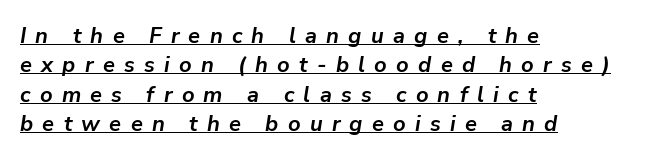
Baseline-to-baseline distance is the conventional proportion of letter height. Beneath each row of characters lies a ruled line. As a designer I'd log this as weight 700, bold. The text block is weighted toward the left margin, trailing off unevenly rightward. The whole block is typeset with a tilt.
